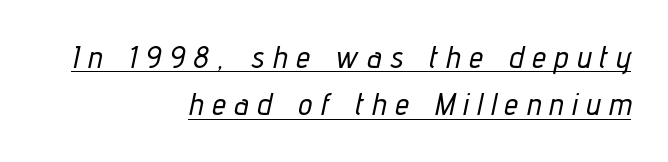
The image shows 31 px condensed type, italic (leaning right); set right-aligned, normal line spacing (1.53x), unusually wide letter spacing (+0.29 em), underlined; low stroke contrast and a medium x-height.
